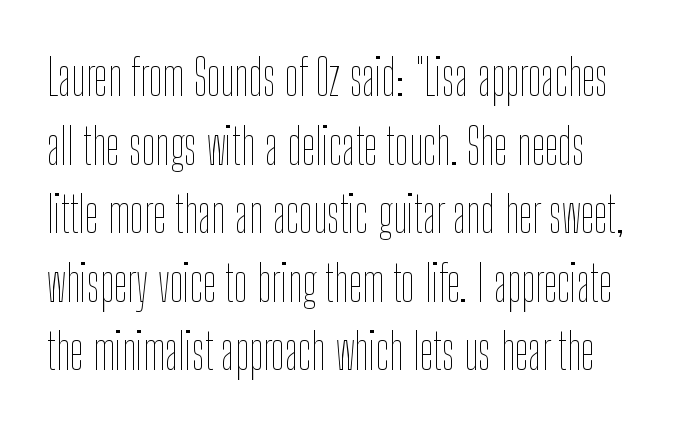
Posture: straight, roman, zero tilt. Rule under the text: the space is simply empty. You could call the tracking neutral — neither tight nor loose. Weight: regular or lighter.
